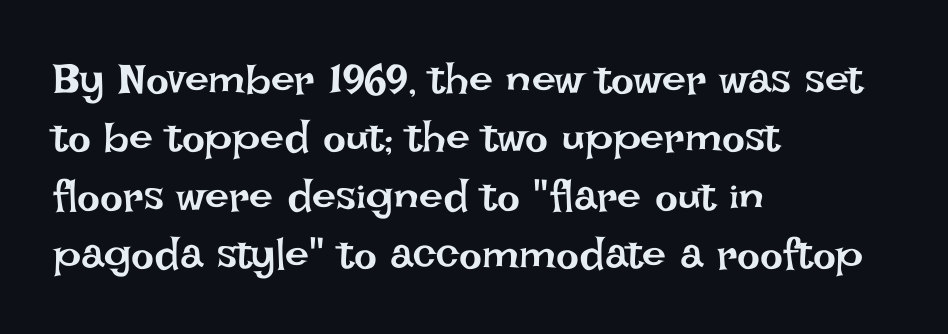
The image shows 43 px regular-weight type, upright; set left-aligned, normal line spacing (1.36x), normal letter spacing, not underlined; low stroke contrast and a large x-height.
